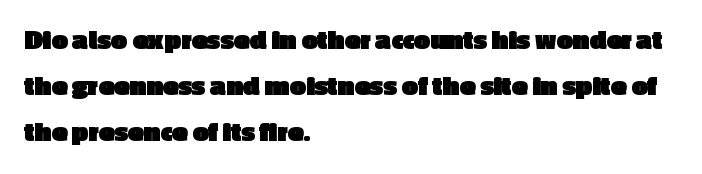
Q: Is the text bold? A: Yes.
Q: Is the text italic (slanted)? A: No, it is upright.
Q: Is the typeface a serif or a sans-serif typeface? A: Sans-serif.
Q: Is the text underlined? A: No.
Q: How is the paragraph aligned? A: Left-aligned.
Q: Is the spacing between letters normal or unusually wide? A: Normal.
Q: Is the spacing between lines tight, normal or loose? A: Normal.
Q: Width (condensed, normal, or wide)? A: Normal.
Q: x-height? A: Medium.
Q: Monospaced? A: No.
